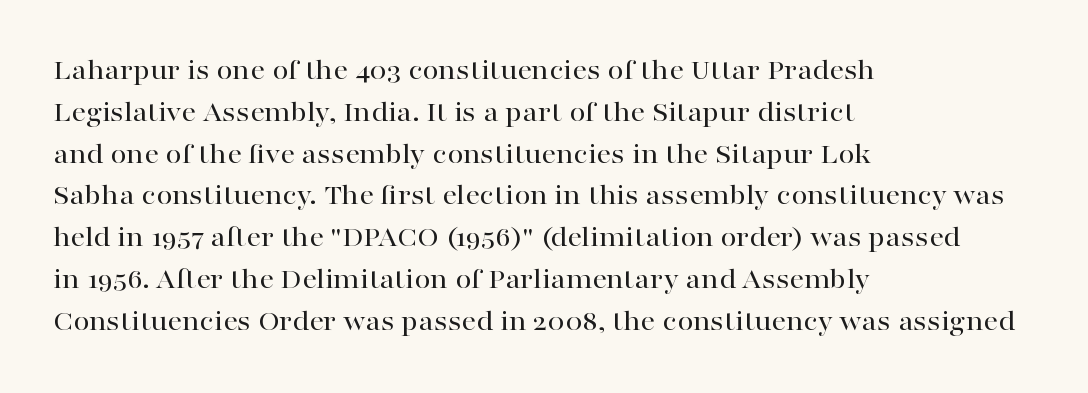
Each row of text sits above clean, open space. In terms of posture, this sample is upright. The lines are quadded left. Looks like regular typesetting: each glyph gets only the width it needs.
